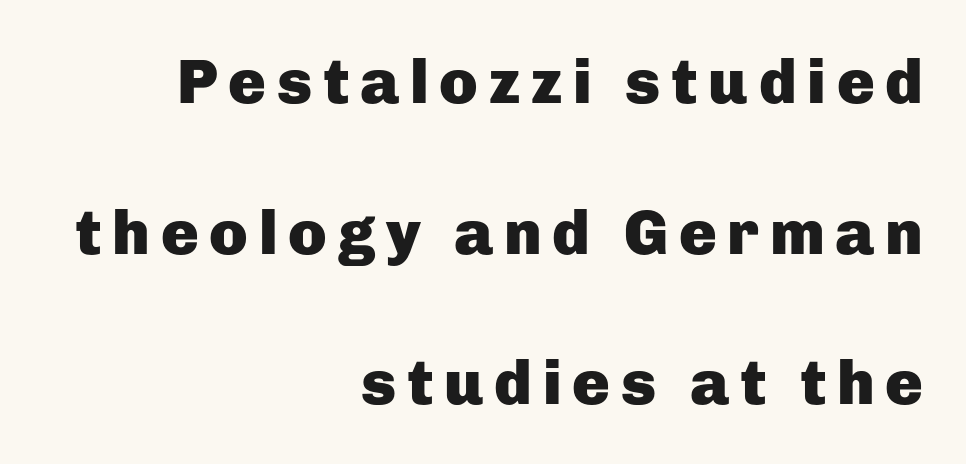
The image shows 63 px heavy sans-serif type, upright; set right-aligned, loose line spacing (2.39x), not underlined; low stroke contrast and a medium x-height.
